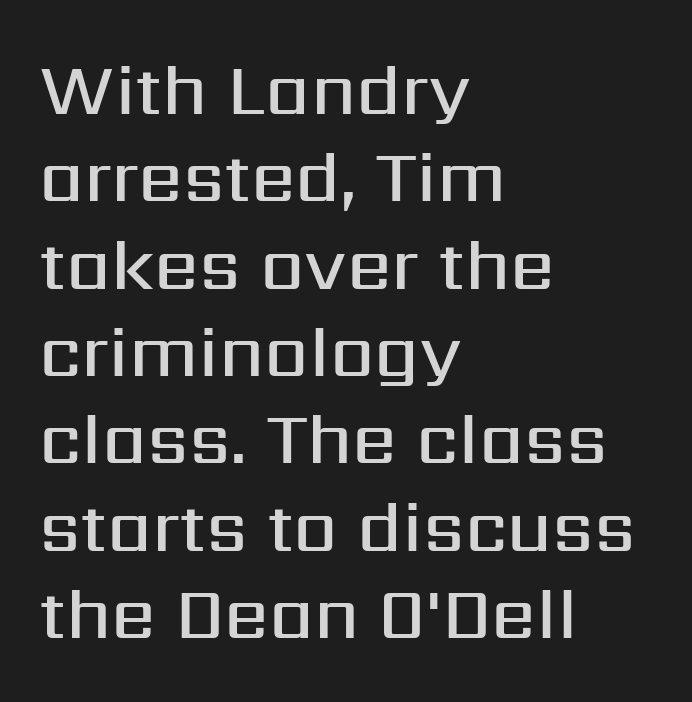
The image shows 71 px semibold sans-serif type, upright; set left-aligned, line spacing 1.23x, normal letter spacing, not underlined; medium stroke contrast and a medium x-height.
